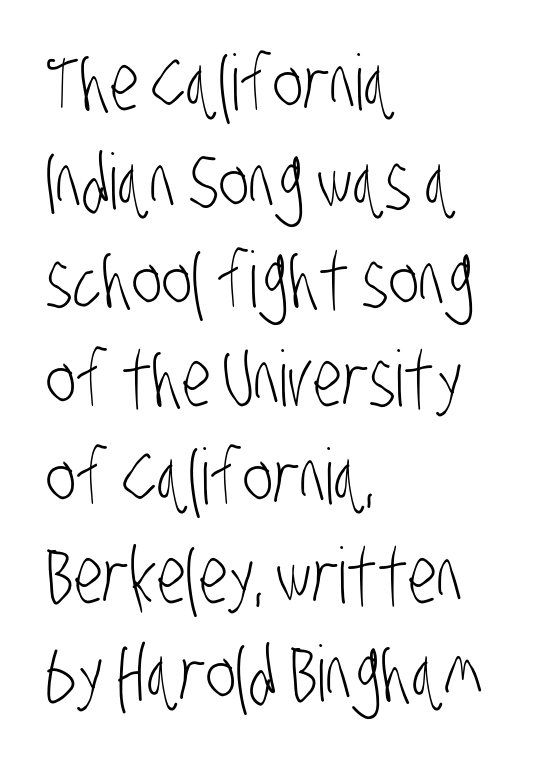
The image shows 77 px light, condensed sans-serif type; set left-aligned, normal line spacing (1.28x), normal letter spacing, not underlined; low stroke contrast and a large x-height.
